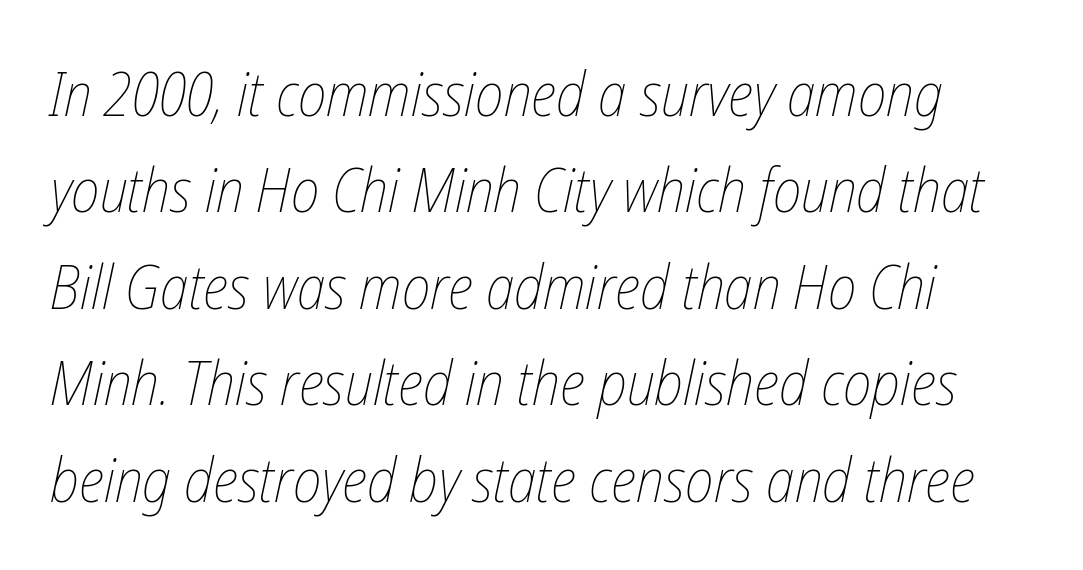
The image shows 61 px thin, condensed type, italic (leaning right); set normal line spacing (1.58x), normal letter spacing, not underlined; low stroke contrast and a medium x-height.
